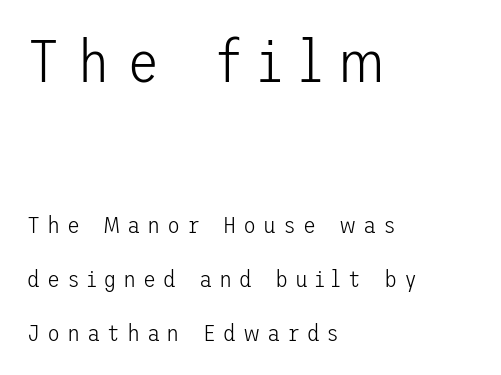
Any mark beneath the type? The region is blank. The typeface chosen for these lines omits serifs. The passage is arranged the way most books set body copy — flush left. Summary of weight: not heavy and not bold. Students, note that the glyphs here are deliberately spaced far apart. Does the leading feel generous? Absolutely, it's lavish.
